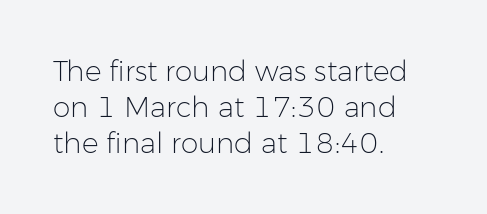
{"serif": "no", "italic": "no", "bold": "no", "weight": "light", "width": "normal", "stroke_contrast": "low", "x_height": "medium", "monospaced": "no", "underline": "no", "align": "left", "line_spacing": "normal", "line_spacing_ratio": 1.28, "letter_spacing": "normal", "letter_spacing_em": 0.0, "glyph_px": 28}
